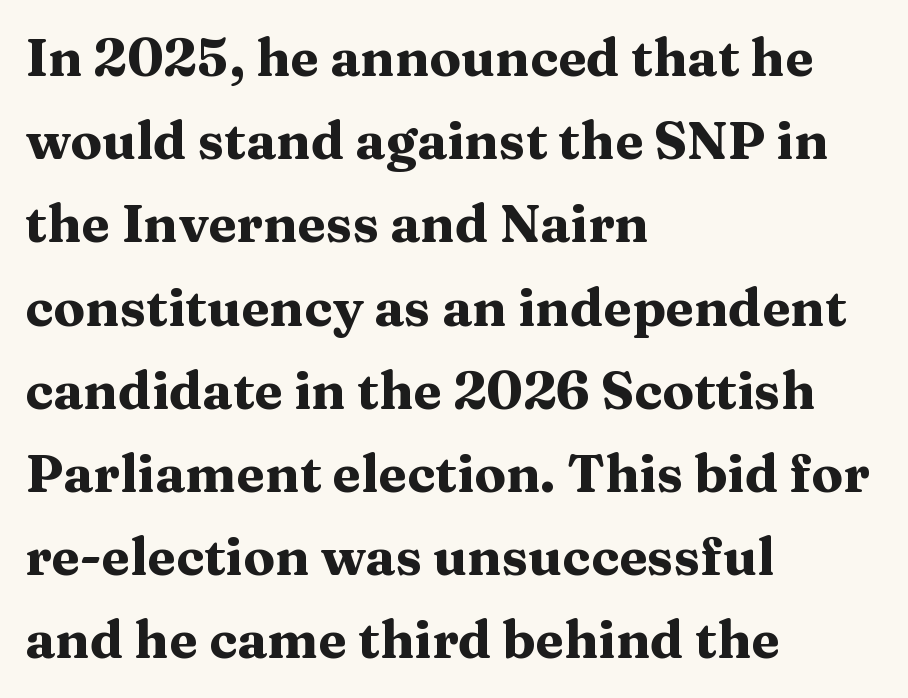
Anything drawn beneath the words? Only blank space. When letters stand straight like this, we call the style roman or upright. Its strokes are broad and dark, the hallmark of bold type. Observe the serifs anchoring each vertical stroke in this sample.
